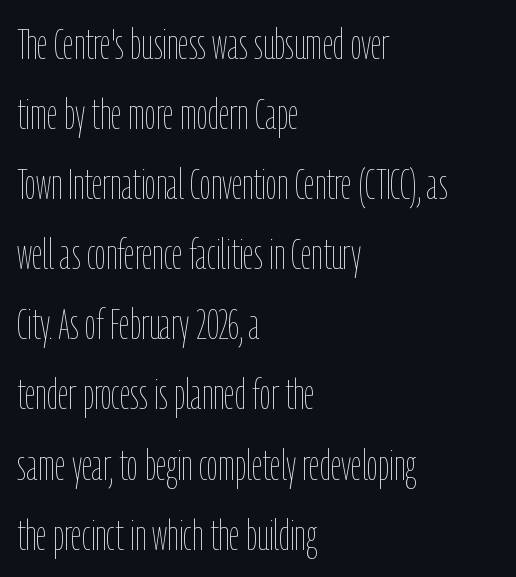
This sample uses plain, unmodified letter spacing. Stems here are at most as thick as an everyday book face. The gap between lines stays unmarked. What's the leading like? Ordinary, nothing unusual. A roman cut, with each character standing at attention.
